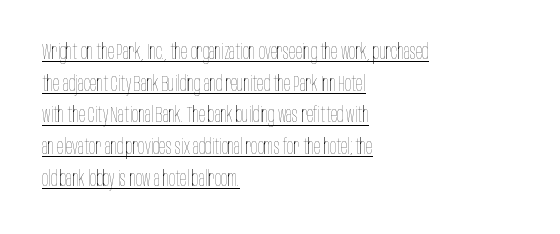
Q: Is the text bold? A: No.
Q: Is the text italic (slanted)? A: No, it is upright.
Q: Is the text underlined? A: Yes.
Q: How is the paragraph aligned? A: Left-aligned.
Q: Is the spacing between letters normal or unusually wide? A: Normal.
Q: Is the spacing between lines tight, normal or loose? A: Normal.
